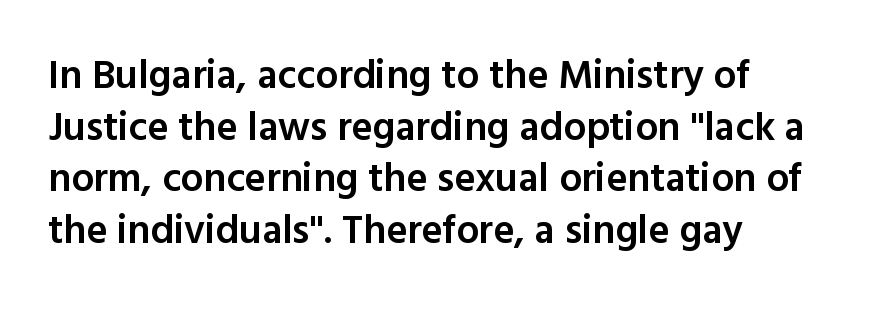
The image shows 40 px semibold sans-serif type, upright; set left-aligned, normal line spacing (1.29x), normal letter spacing, not underlined; a medium x-height.
